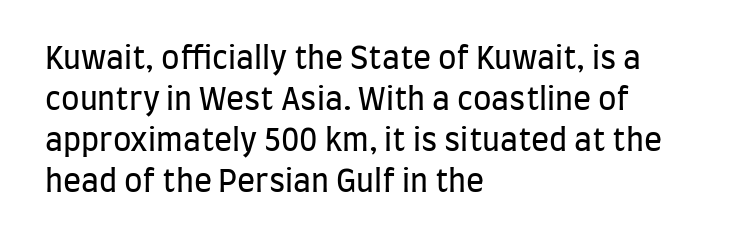
The image shows 30 px regular-weight, condensed sans-serif type, upright; set left-aligned, normal line spacing (1.37x), normal letter spacing, not underlined; low stroke contrast and a large x-height.
